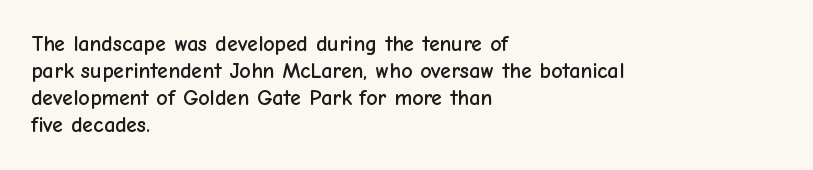
{"italic": "no", "underline": "no", "align": "left", "line_spacing_ratio": 1.23, "letter_spacing": "normal", "letter_spacing_em": 0.0, "glyph_px": 22}
